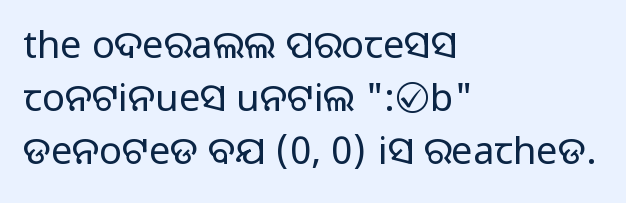
The foot of each line stays bare and open. The rendering uses a moderate line-height, typical for paragraphs. Each letter's strokes conclude bluntly, with no projecting serifs. Do the characters align in a grid? No, the font is proportional. Ascenders rise straight up at ninety degrees.
